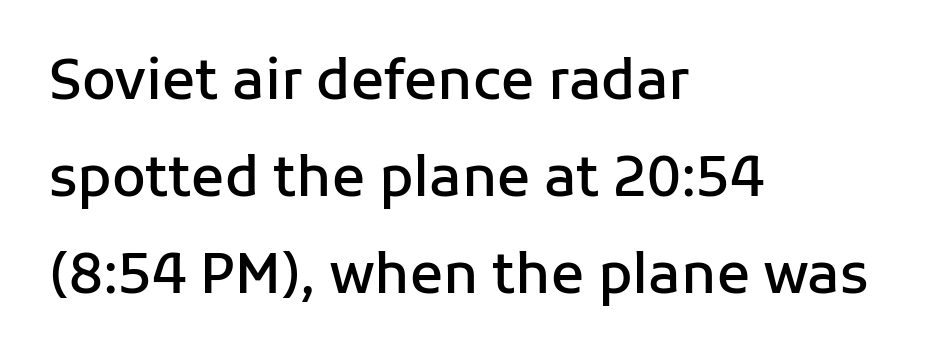
The image shows 55 px semibold sans-serif type, upright; set left-aligned, line spacing 1.76x, normal letter spacing, not underlined; low stroke contrast and a medium x-height.
